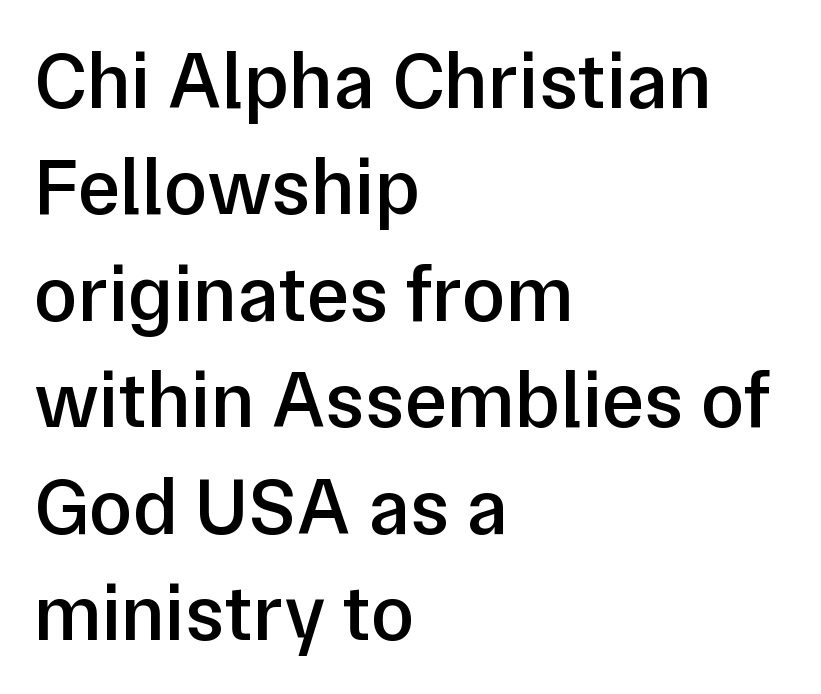
The image shows 80 px semibold sans-serif type, upright; set left-aligned, normal line spacing (1.33x), normal letter spacing, not underlined; low stroke contrast and a medium x-height.
